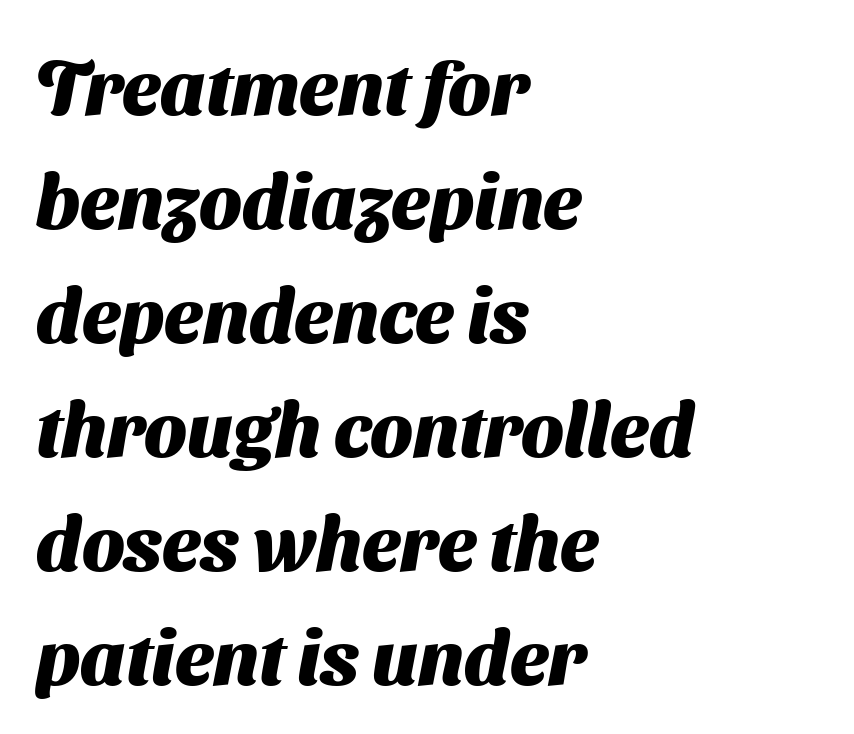
The image shows 76 px heavy sans-serif type; set left-aligned, normal line spacing (1.5x), normal letter spacing, not underlined; medium stroke contrast and a medium x-height.
